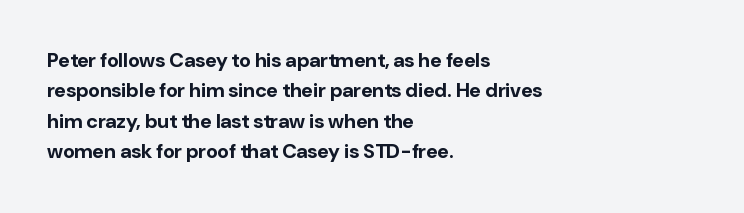
{"italic": "no", "bold": "yes", "underline": "no", "align": "left", "line_spacing": "normal", "line_spacing_ratio": 1.52, "letter_spacing": "normal", "letter_spacing_em": 0.0, "glyph_px": 20}
